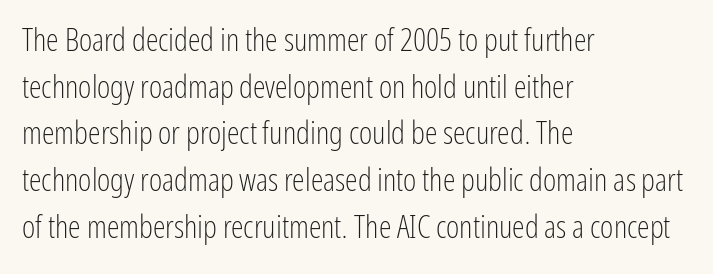
The image shows 32 px light, condensed sans-serif type, upright; set left-aligned, normal line spacing (1.46x), normal letter spacing, not underlined; low stroke contrast and a medium x-height.
